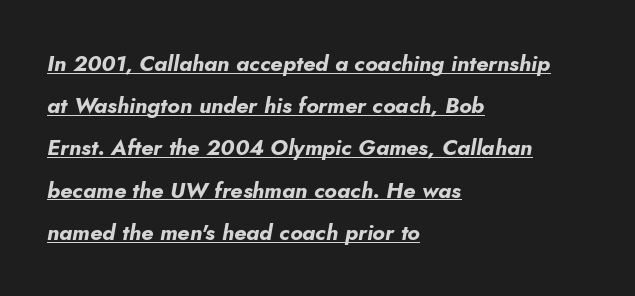
{"italic": "yes", "lean": "right", "slant_degrees": 5, "bold": "yes", "underline": "yes", "align": "left", "line_spacing": "loose", "line_spacing_ratio": 1.92, "letter_spacing": "normal", "letter_spacing_em": 0.0, "glyph_px": 22}
